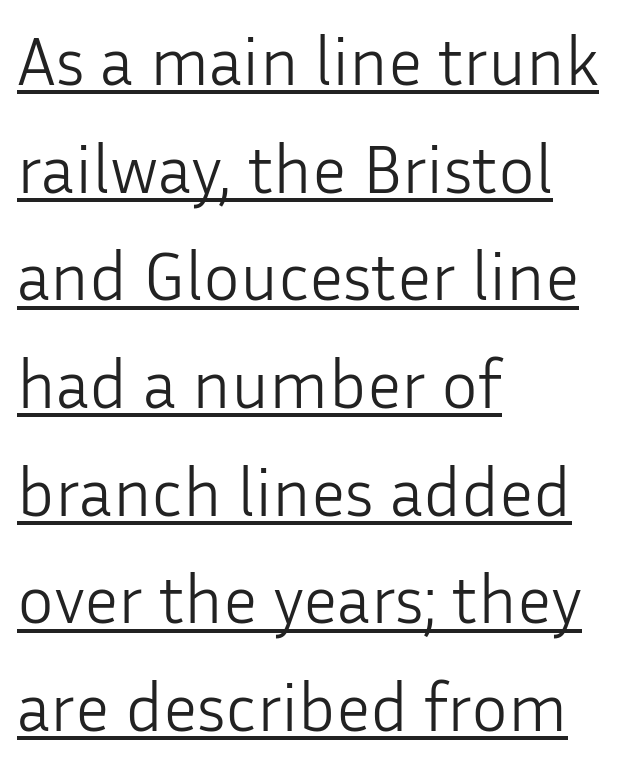
What kind of face is this? One without serifs — a sans. Caption: multi-line text, flush left, ragged right. The letters advance in unequal steps, a hallmark of proportional type. If you measured baseline to baseline, you'd find a middling distance.
